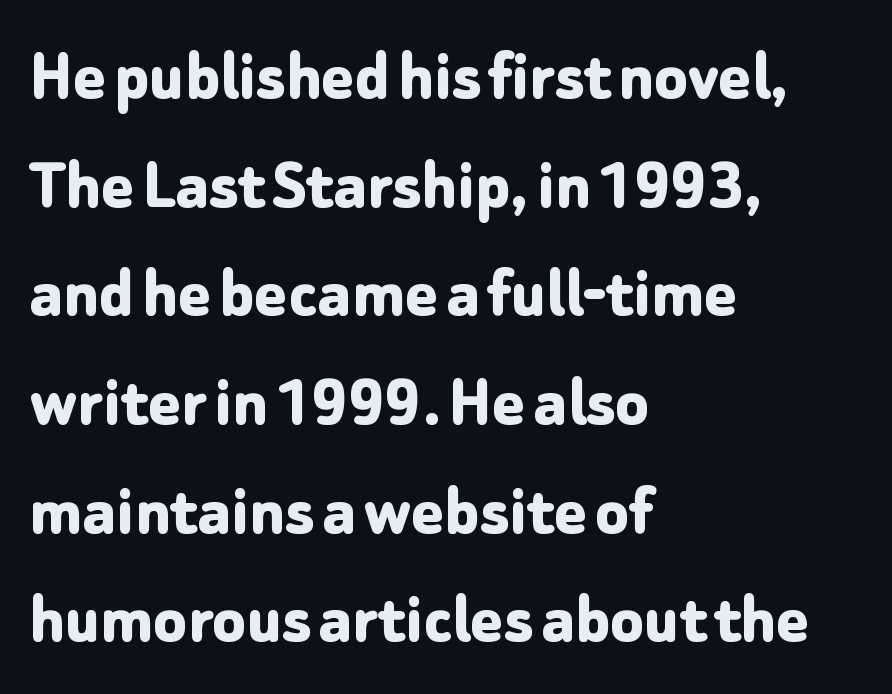
{"serif": "no", "italic": "no", "bold": "yes", "weight": "bold", "width": "normal", "stroke_contrast": "low", "x_height": "medium", "monospaced": "no", "underline": "no", "align": "left", "line_spacing": "normal", "line_spacing_ratio": 1.43, "letter_spacing": "normal", "letter_spacing_em": 0.0, "glyph_px": 76}
